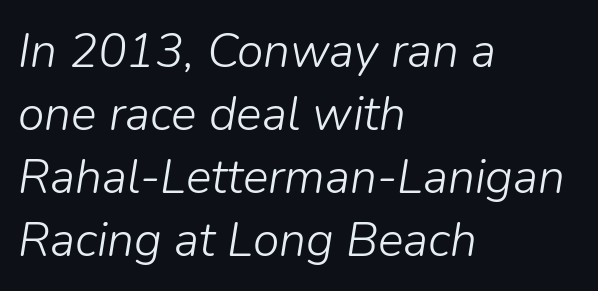
{"italic": "yes", "lean": "right", "slant_degrees": 9, "bold": "no", "weight": "light", "width": "normal", "stroke_contrast": "low", "x_height": "medium", "monospaced": "no", "underline": "no", "align": "left", "line_spacing": "normal", "line_spacing_ratio": 1.31, "letter_spacing": "normal", "letter_spacing_em": 0.0, "glyph_px": 48}
